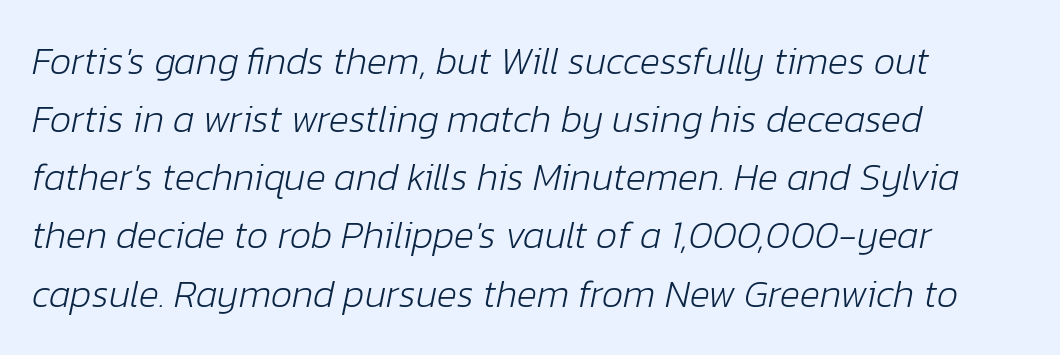
The image shows 38 px light type, italic (leaning right); set left-aligned, normal line spacing (1.53x), normal letter spacing, not underlined; low stroke contrast and a medium x-height.
